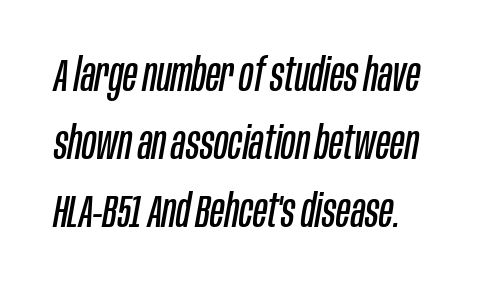
The image shows 46 px regular-weight, condensed type, italic (leaning right); set normal line spacing (1.48x), normal letter spacing, not underlined; low stroke contrast and a large x-height.
